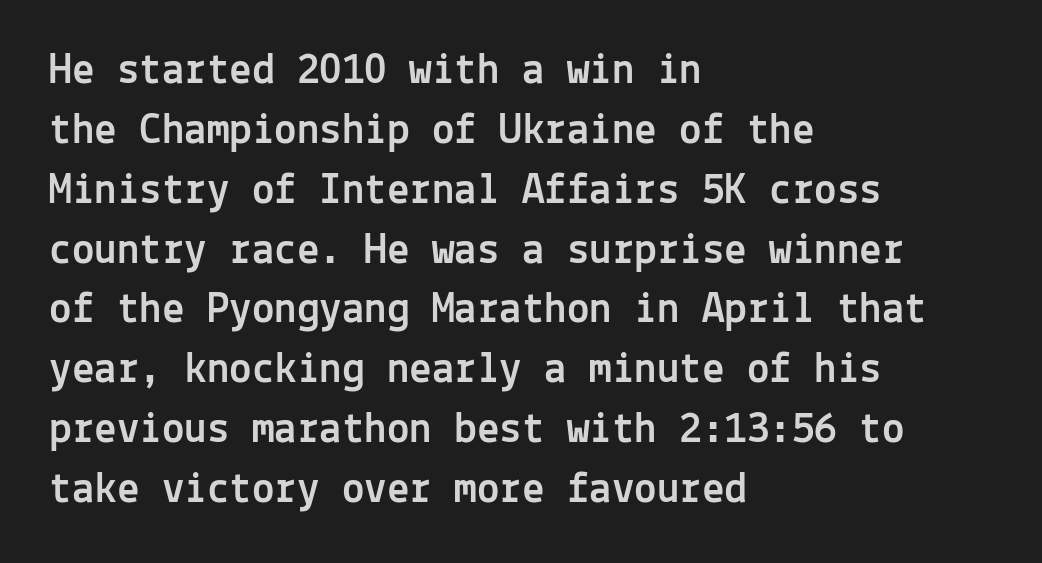
{"serif": "no", "italic": "no", "width": "normal", "x_height": "medium", "monospaced": "yes", "underline": "no", "align": "left", "line_spacing": "normal", "line_spacing_ratio": 1.33, "letter_spacing": "normal", "letter_spacing_em": 0.0, "glyph_px": 45}
